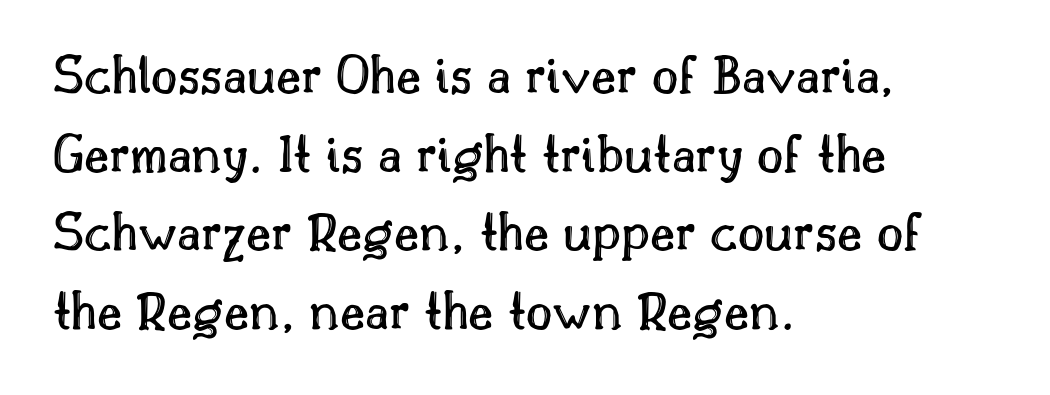
Notice how the passage keeps a crisp vertical edge on the left only. A typesetter would call this proportional, since set widths differ per character. The space directly below the letters is spotless. This is the regular roman posture of the typeface. You could call the tracking neutral — neither tight nor loose.
